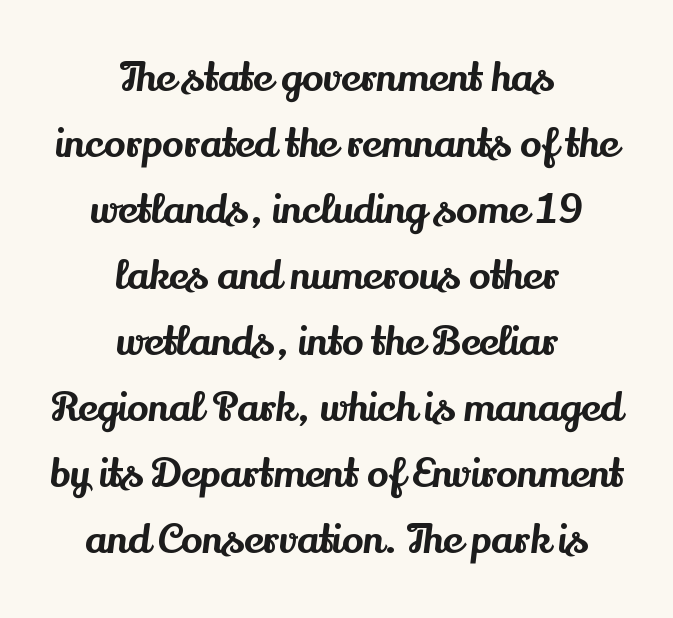
{"serif": "yes", "width": "normal", "stroke_contrast": "medium", "x_height": "small", "monospaced": "no", "underline": "no", "align": "center", "line_spacing": "normal", "line_spacing_ratio": 1.65, "letter_spacing": "normal", "letter_spacing_em": 0.0, "glyph_px": 40}
